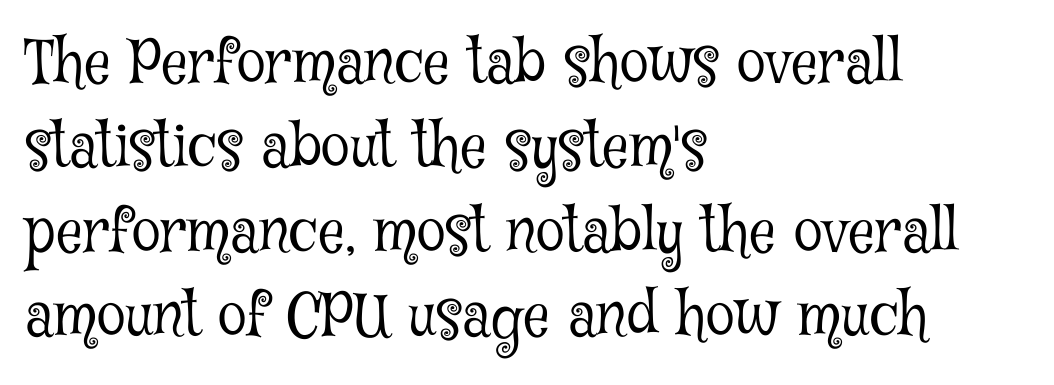
The image shows 59 px light, condensed serif type, upright; set left-aligned, normal line spacing (1.43x), normal letter spacing, not underlined; low stroke contrast and a medium x-height.
